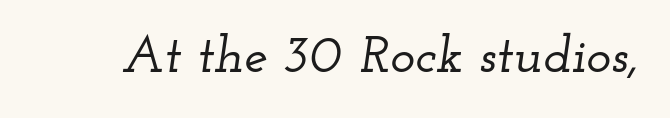
An italicized treatment has been applied to the whole sample. This sample uses a serif face. The foot of each line stays bare and open. In terms of letterspacing, this is plain default setting.
